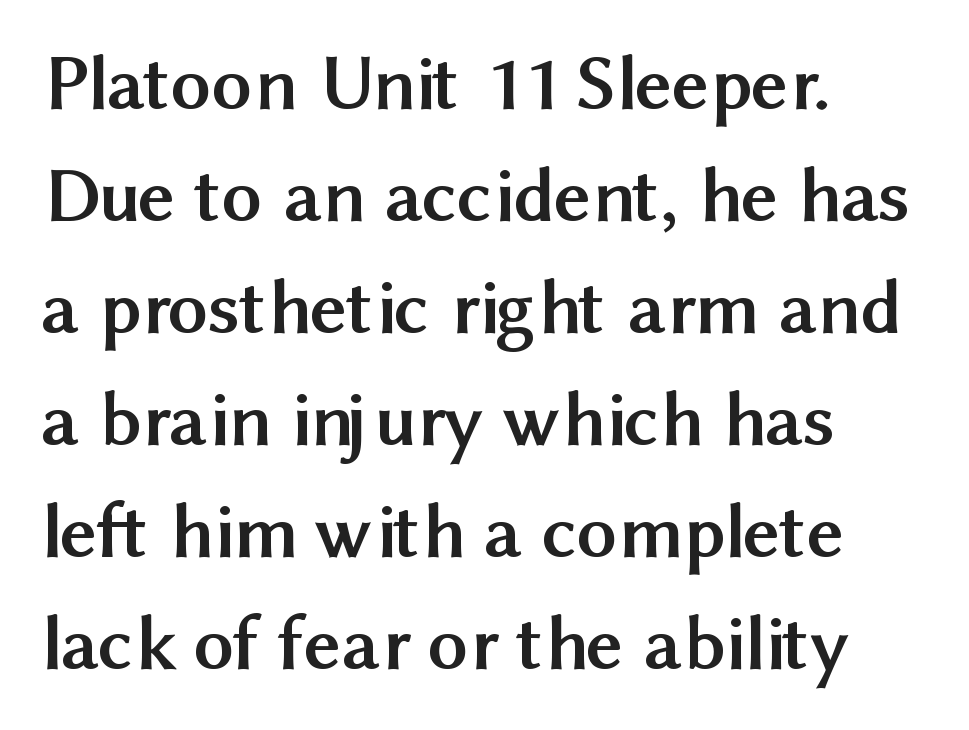
{"serif": "no", "italic": "no", "bold": "yes", "weight": "semibold", "width": "normal", "stroke_contrast": "medium", "x_height": "medium", "monospaced": "no", "underline": "no", "align": "left", "line_spacing": "normal", "line_spacing_ratio": 1.4, "letter_spacing": "normal", "letter_spacing_em": 0.0, "glyph_px": 80}
